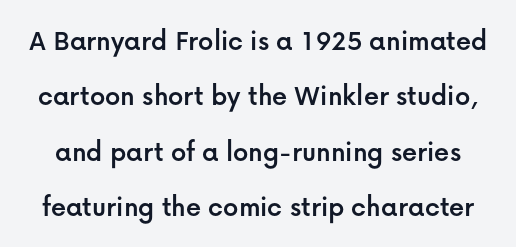
Unmarked baselines from the first word to the last. A typesetter would mark this as roman, not italic. The horizontal fit of the characters is conventional and even. These lines are rendered in a variable-pitch font.
